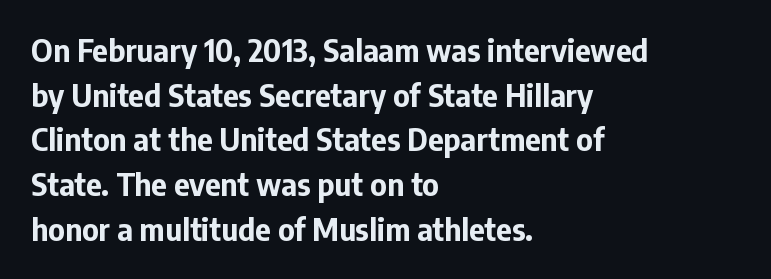
The passage shown is not underscored anywhere. In terms of weight, the rendering is a true, heavy bold. This rendering leaves character spacing at its baseline value. Character widths vary here, with narrow letters taking less room than wide ones.
